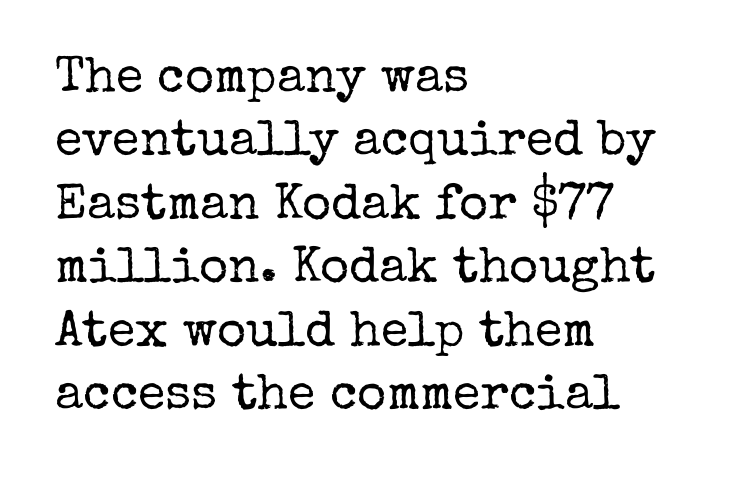
{"serif": "yes", "italic": "no", "bold": "no", "weight": "regular", "width": "normal", "stroke_contrast": "low", "x_height": "medium", "monospaced": "no", "underline": "no", "align": "left", "line_spacing": "normal", "line_spacing_ratio": 1.27, "letter_spacing": "normal", "letter_spacing_em": 0.0, "glyph_px": 50}
